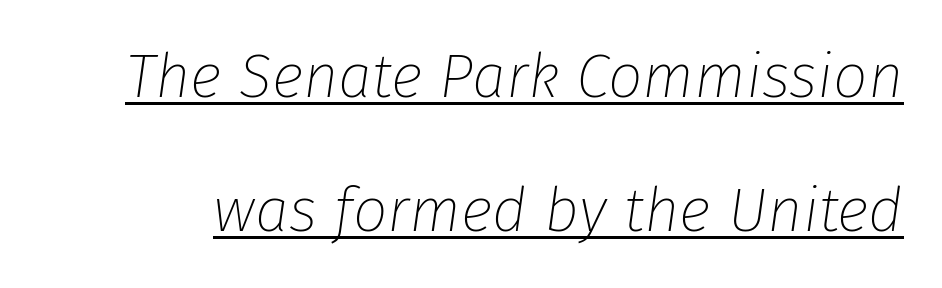
{"italic": "yes", "lean": "right", "slant_degrees": 8, "bold": "no", "weight": "thin", "width": "normal", "stroke_contrast": "low", "x_height": "medium", "monospaced": "no", "underline": "yes", "line_spacing": "loose", "line_spacing_ratio": 2.2, "letter_spacing": "normal", "letter_spacing_em": 0.0, "glyph_px": 61}
